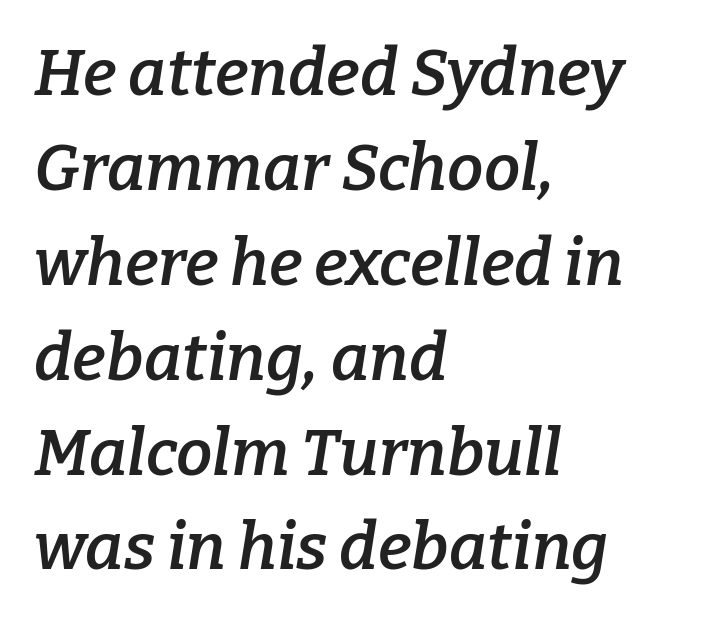
The image shows 65 px semibold serif type, italic (leaning right); set left-aligned, normal line spacing (1.46x), normal letter spacing, not underlined; low stroke contrast and a medium x-height.
